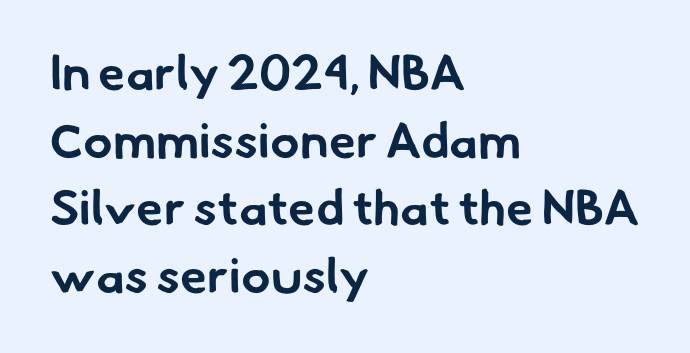
The image shows 49 px bold sans-serif type; set left-aligned, normal line spacing (1.38x), normal letter spacing, not underlined; low stroke contrast and a small x-height.
